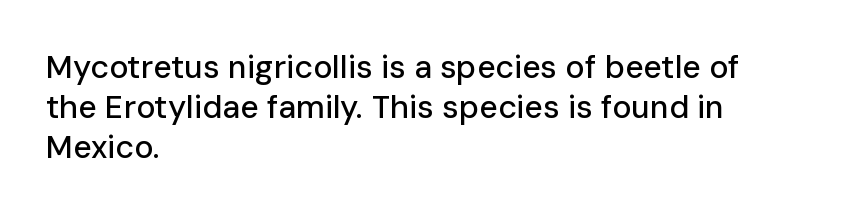
The image shows 32 px sans-serif type, upright; set left-aligned, normal line spacing (1.25x), normal letter spacing, not underlined; low stroke contrast and a medium x-height.
